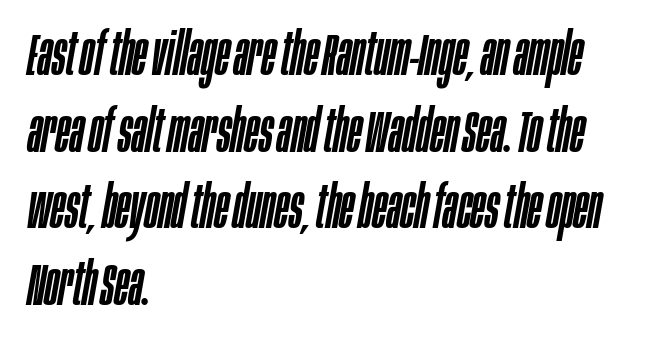
Each word holds together tightly as a unit, with standard inter-letter gaps. Notice how descenders clear the ascenders below comfortably — that's standard leading. Note the varied advance widths — an 'i' is clearly narrower than an 'm'. If you drew a line through each stem, it would be angled. Descender tails drop into unmarked territory.
